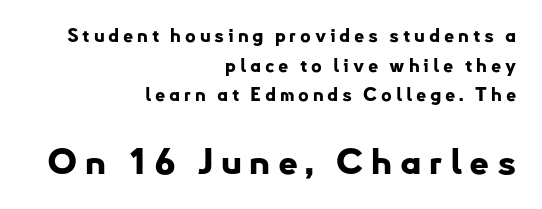
Q: Is the text bold? A: Yes.
Q: Is the text italic (slanted)? A: No, it is upright.
Q: Is the typeface a serif or a sans-serif typeface? A: Sans-serif.
Q: Is the text underlined? A: No.
Q: How is the paragraph aligned? A: Right-aligned.
Q: Is the spacing between letters normal or unusually wide? A: Unusually wide.
Q: Is the spacing between lines tight, normal or loose? A: Normal.
Q: Which block of text is set in a larger size, the first (top) or the second (bottom)? A: The second (bottom) one.
Q: Width (condensed, normal, or wide)? A: Normal.
Q: Stroke contrast? A: Low.
Q: x-height? A: Small.
Q: Monospaced? A: No.
